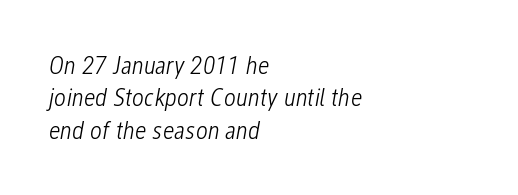
{"italic": "yes", "lean": "right", "slant_degrees": 12, "bold": "no", "underline": "no", "align": "left", "line_spacing": "normal", "line_spacing_ratio": 1.25, "letter_spacing": "normal", "letter_spacing_em": 0.0, "glyph_px": 26}
